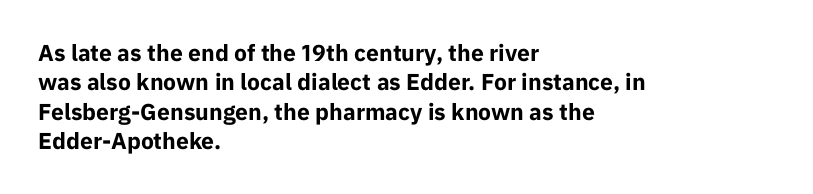
The image shows 23 px bold type, upright; set left-aligned, normal line spacing (1.28x), normal letter spacing, not underlined.
